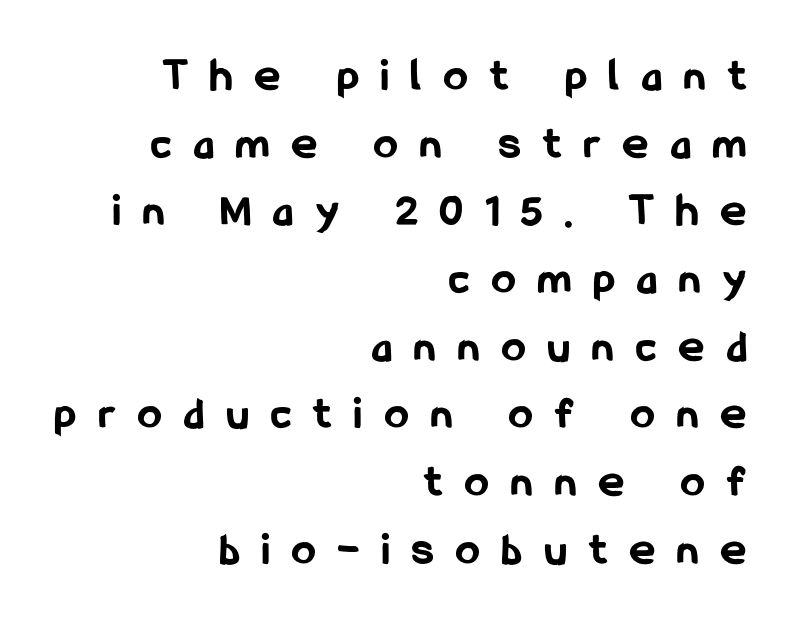
{"serif": "no", "italic": "no", "bold": "yes", "weight": "bold", "width": "condensed", "stroke_contrast": "low", "x_height": "medium", "monospaced": "no", "underline": "no", "align": "right", "line_spacing": "normal", "line_spacing_ratio": 1.44, "letter_spacing": "wide", "letter_spacing_em": 0.49, "glyph_px": 47}
